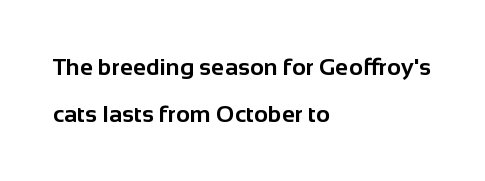
{"italic": "no", "bold": "yes", "underline": "no", "align": "left", "line_spacing": "loose", "line_spacing_ratio": 1.94, "letter_spacing": "normal", "letter_spacing_em": 0.0, "glyph_px": 24}
